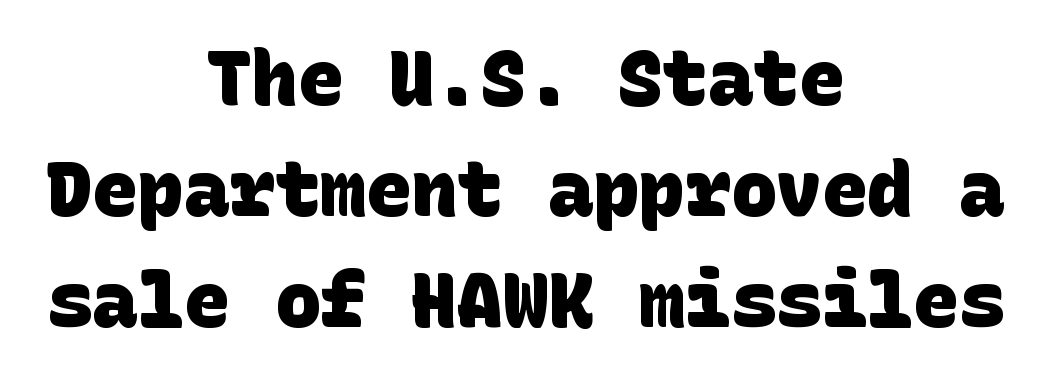
{"serif": "no", "bold": "yes", "weight": "heavy", "width": "normal", "stroke_contrast": "low", "x_height": "large", "underline": "no", "align": "center", "line_spacing": "normal", "line_spacing_ratio": 1.46, "letter_spacing": "normal", "letter_spacing_em": 0.0, "glyph_px": 76}
